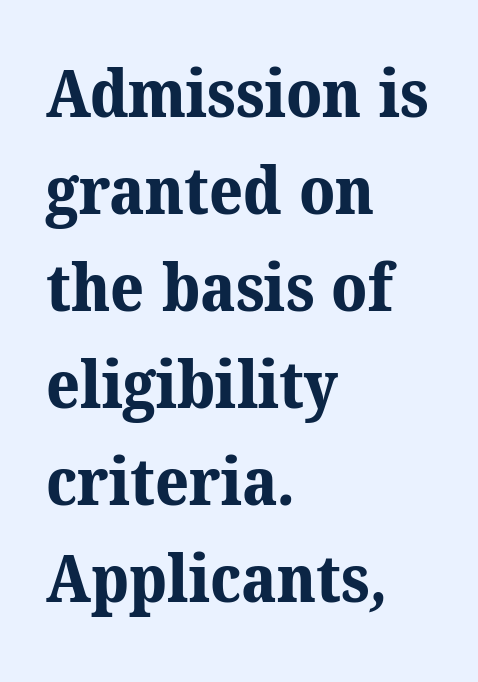
The image shows 66 px bold serif type; set left-aligned, normal line spacing (1.47x), normal letter spacing, not underlined; medium stroke contrast and a medium x-height.
